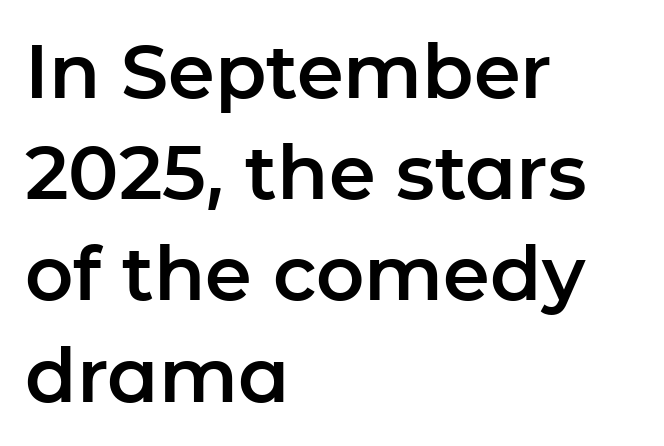
The image shows 75 px sans-serif type, upright; set left-aligned, normal line spacing (1.35x), normal letter spacing, not underlined; low stroke contrast and a medium x-height.
